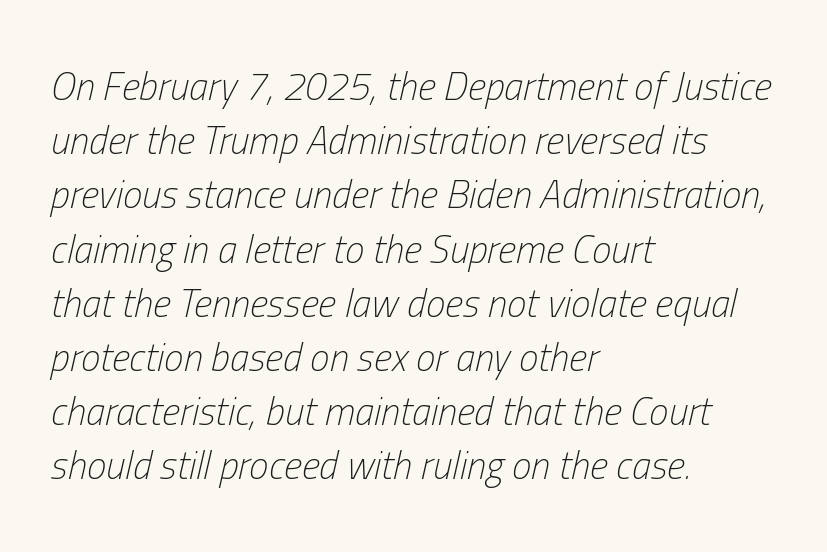
The compositor pushed each line to the left boundary. The passage shown is typed in a proportional face where columns would drift. This block has exactly the height ordinary leading produces. Descender tails drop into unmarked territory. The passage shown is not bold in any degree. Designer's note — italics engaged.
